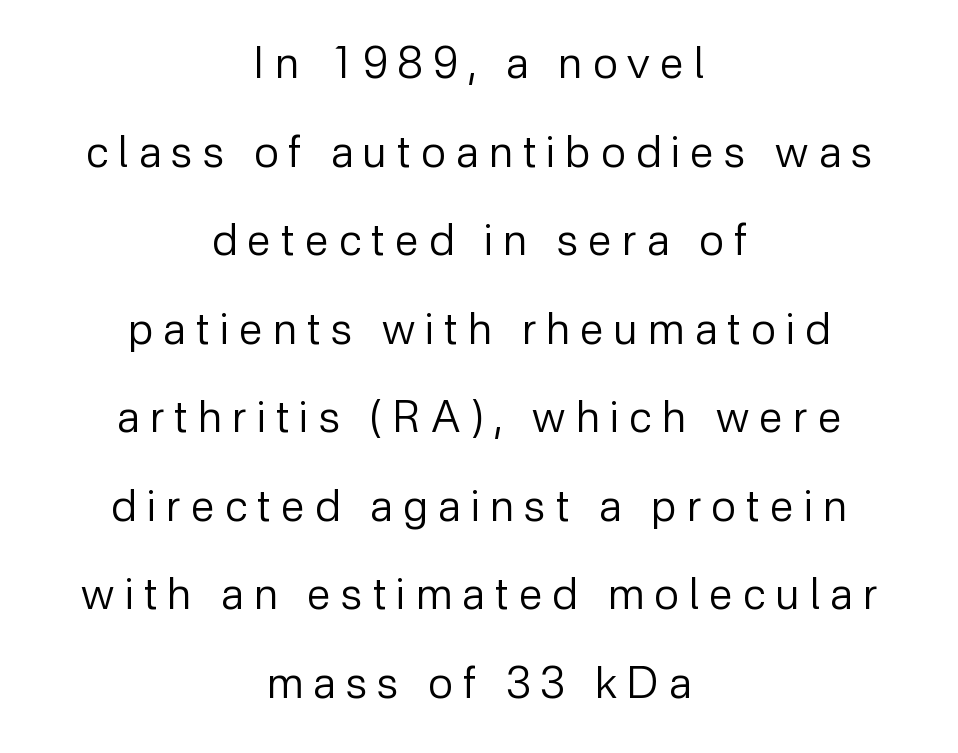
Q: Is the text bold? A: No.
Q: Is the text italic (slanted)? A: No, it is upright.
Q: Is the typeface a serif or a sans-serif typeface? A: Sans-serif.
Q: Is the text underlined? A: No.
Q: How is the paragraph aligned? A: Centered.
Q: Is the spacing between letters normal or unusually wide? A: Unusually wide.
Q: Is the spacing between lines tight, normal or loose? A: Loose.
Q: Width (condensed, normal, or wide)? A: Normal.
Q: Stroke contrast? A: Low.
Q: x-height? A: Medium.
Q: Monospaced? A: No.
